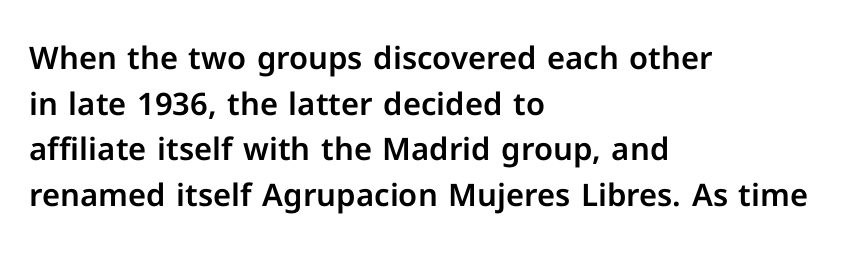
Q: Is the text italic (slanted)? A: No, it is upright.
Q: Is the typeface a serif or a sans-serif typeface? A: Sans-serif.
Q: Is the text underlined? A: No.
Q: How is the paragraph aligned? A: Left-aligned.
Q: Is the spacing between letters normal or unusually wide? A: Normal.
Q: Is the spacing between lines tight, normal or loose? A: Normal.
Q: Width (condensed, normal, or wide)? A: Normal.
Q: Stroke contrast? A: Low.
Q: x-height? A: Medium.
Q: Monospaced? A: No.
